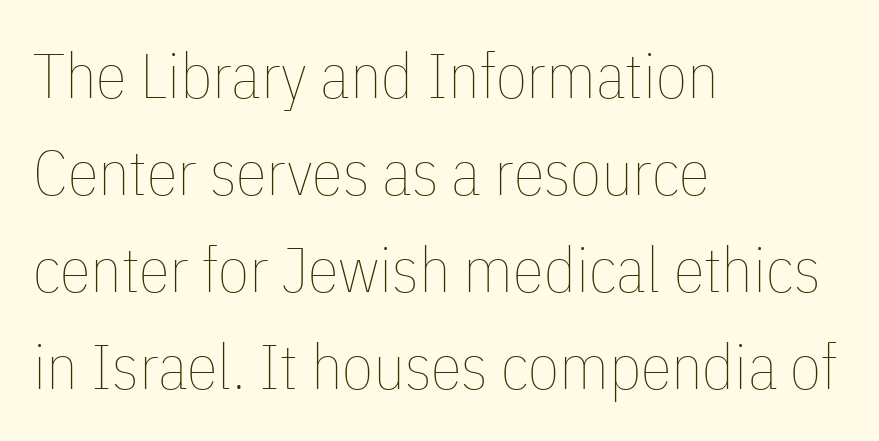
The image shows 63 px thin, condensed type, upright; set left-aligned, normal line spacing (1.54x), normal letter spacing, not underlined; low stroke contrast and a medium x-height.
